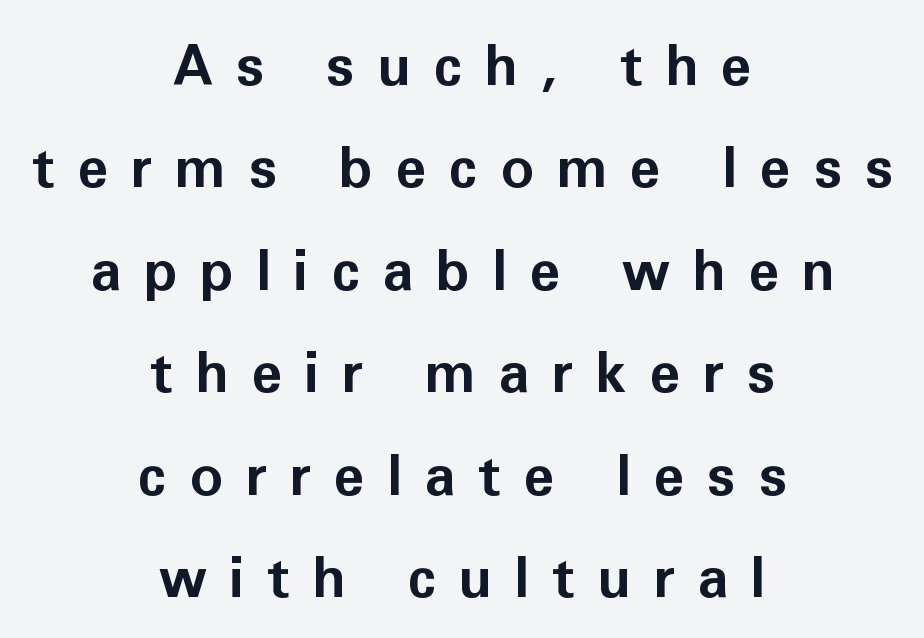
The line texture is sparse and dotted thanks to wide tracking. Is there any slant? The stems are plumb. What weight is shown? A full bold with thick strokes. The passage is arranged like a title page — every line centered. Typographically, this falls in the sans-serif category. Plain, unruled lines of type.
